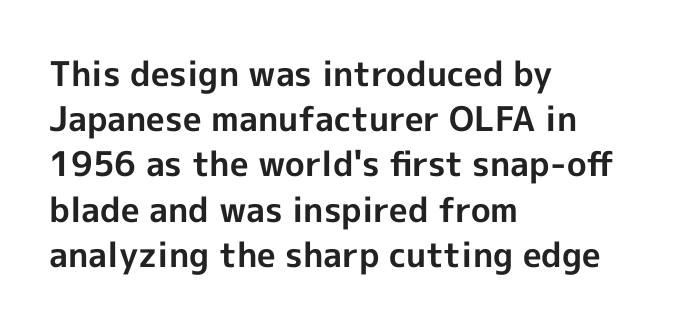
The image shows 34 px bold sans-serif type, upright; set left-aligned, normal line spacing (1.33x), normal letter spacing, not underlined; a medium x-height.
